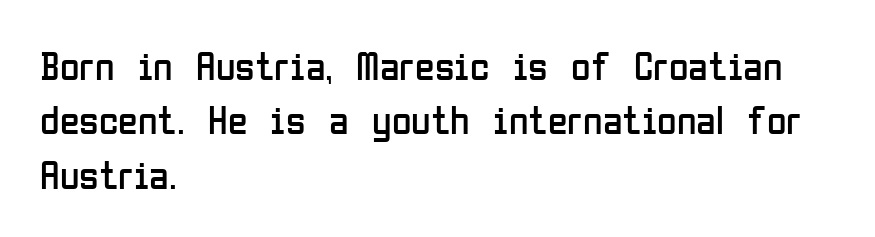
Q: Is the text bold? A: No.
Q: Is the text italic (slanted)? A: No, it is upright.
Q: Is the typeface a serif or a sans-serif typeface? A: Sans-serif.
Q: Is the text underlined? A: No.
Q: How is the paragraph aligned? A: Left-aligned.
Q: Is the spacing between letters normal or unusually wide? A: Normal.
Q: Is the spacing between lines tight, normal or loose? A: Normal.
Q: Width (condensed, normal, or wide)? A: Condensed.
Q: Stroke contrast? A: Low.
Q: x-height? A: Medium.
Q: Monospaced? A: No.
